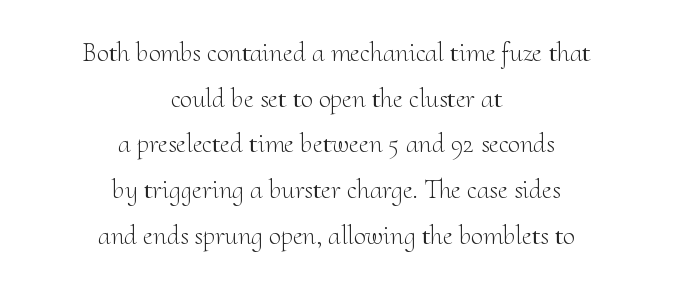
Notice how the passage keeps no hard edge, just a central spine. Leading matches the norm, producing a regular column. Words float on clear page, feet unadorned. The line texture is even and compact thanks to regular tracking.
